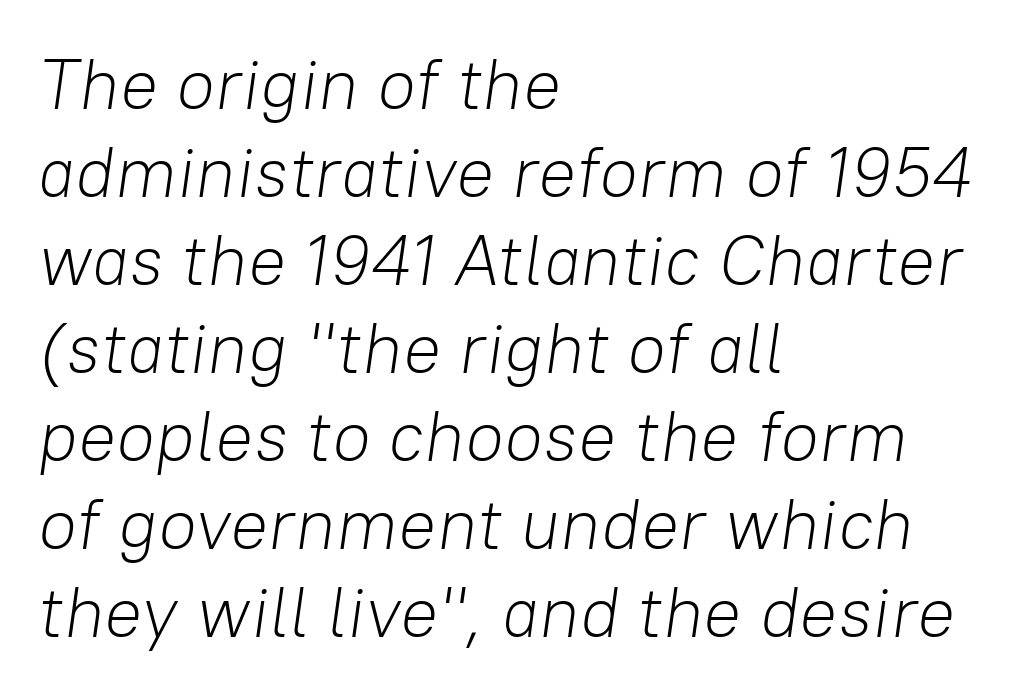
Check under the words: just untouched page. One-word summary of the alignment: left. The face used here has a pronounced slope to its letters. Spacing verdict: proportional, widths tailored to each character. Stem width sits at or under what a default text font uses.
